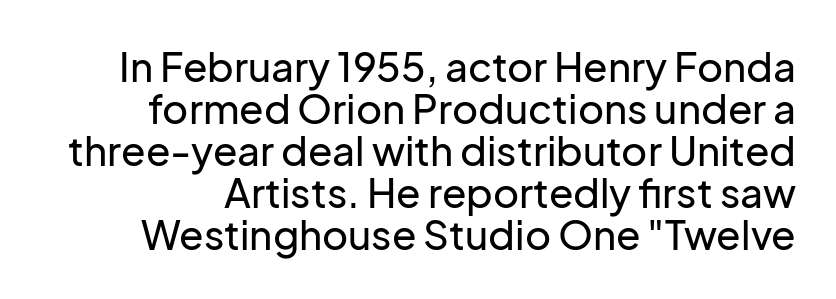
Q: Is the text italic (slanted)? A: No, it is upright.
Q: Is the typeface a serif or a sans-serif typeface? A: Sans-serif.
Q: Is the text underlined? A: No.
Q: Is the spacing between letters normal or unusually wide? A: Normal.
Q: Is the spacing between lines tight, normal or loose? A: Tight.
Q: Width (condensed, normal, or wide)? A: Normal.
Q: Stroke contrast? A: Low.
Q: x-height? A: Medium.
Q: Monospaced? A: No.
